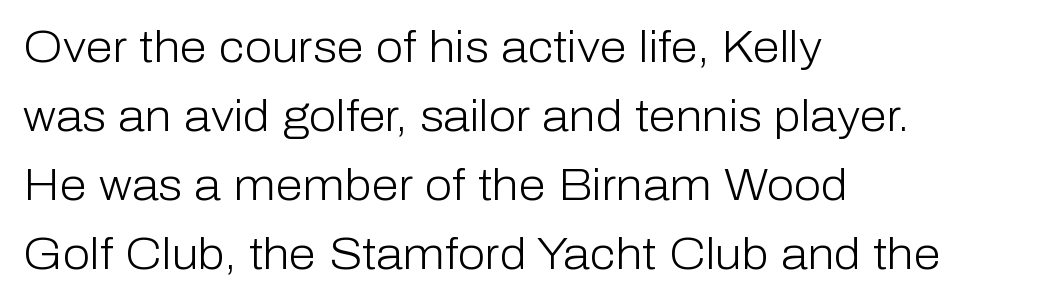
The horizontal fit of the characters is conventional and even. Nope, no serifs anywhere on these letters. On a weight scale, this lands at 450 or below. The glyphs are unaccompanied by any horizontal stroke below them.
